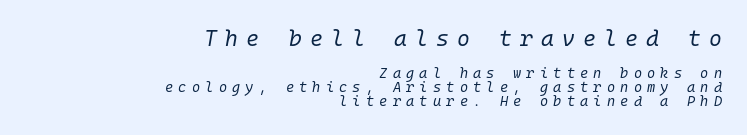
The image shows 22 px text type, italic (leaning right); set right-aligned, tight line spacing (1.0x), unusually wide letter spacing (+0.37 em), not underlined; the first (top) block is 1.57x larger.
